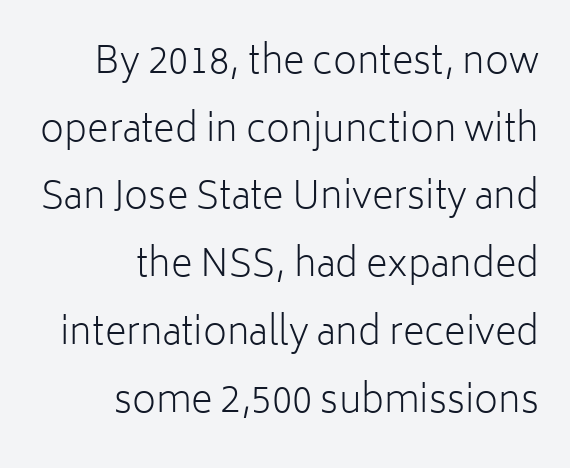
{"serif": "no", "italic": "no", "bold": "no", "weight": "light", "width": "normal", "stroke_contrast": "low", "x_height": "medium", "monospaced": "no", "underline": "no", "align": "right", "line_spacing_ratio": 1.83, "letter_spacing": "normal", "letter_spacing_em": 0.0, "glyph_px": 37}
